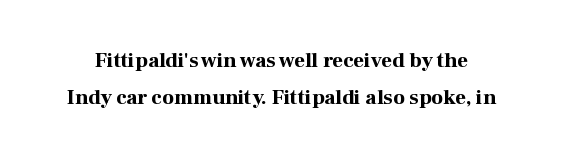
The horizontal fit of the characters is conventional and even. You'd pick this weight for a headline — it's a proper bold. Words float on clear page, feet unadorned. Vertical strokes here are truly vertical.
